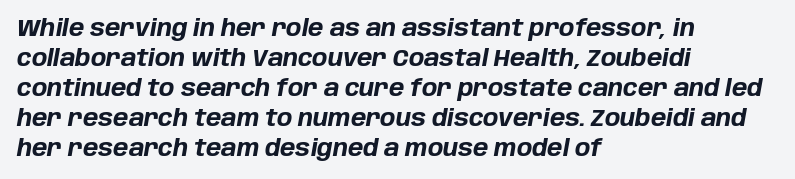
{"italic": "yes", "lean": "right", "slant_degrees": 10, "bold": "yes", "underline": "no", "align": "left", "line_spacing": "normal", "line_spacing_ratio": 1.3, "letter_spacing": "normal", "letter_spacing_em": 0.0, "glyph_px": 23}
